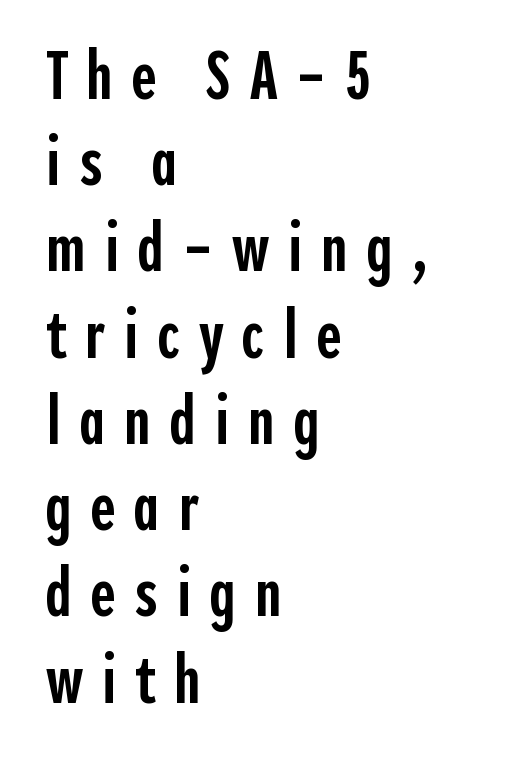
The image shows 69 px semibold, condensed sans-serif type, upright; set left-aligned, normal line spacing (1.25x), unusually wide letter spacing (+0.27 em), not underlined; a medium x-height.
